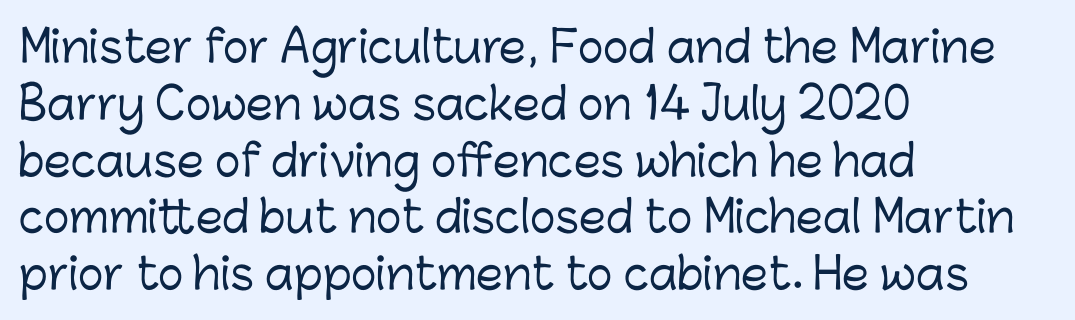
{"serif": "no", "italic": "no", "width": "normal", "stroke_contrast": "low", "x_height": "medium", "monospaced": "no", "underline": "no", "align": "left", "line_spacing": "normal", "line_spacing_ratio": 1.32, "letter_spacing": "normal", "letter_spacing_em": 0.0, "glyph_px": 43}
